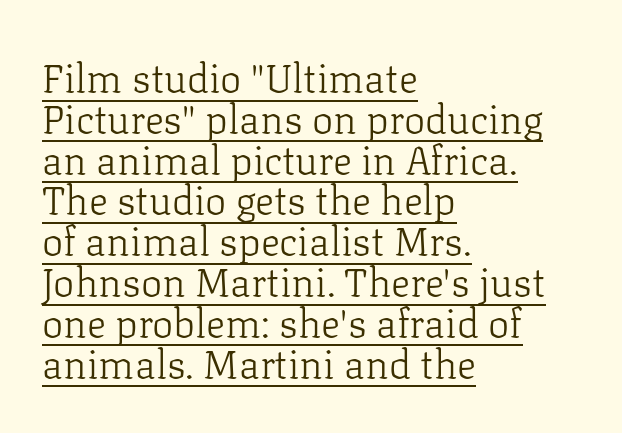
{"serif": "yes", "italic": "no", "bold": "no", "weight": "light", "width": "normal", "stroke_contrast": "low", "x_height": "medium", "monospaced": "no", "underline": "yes", "align": "left", "line_spacing": "tight", "line_spacing_ratio": 1.02, "letter_spacing": "normal", "letter_spacing_em": 0.0, "glyph_px": 40}
